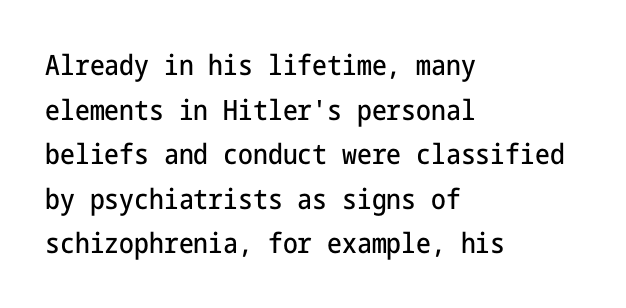
The image shows 28 px condensed sans-serif type, upright; set left-aligned, normal line spacing (1.59x), normal letter spacing, not underlined; low stroke contrast and a medium x-height.
